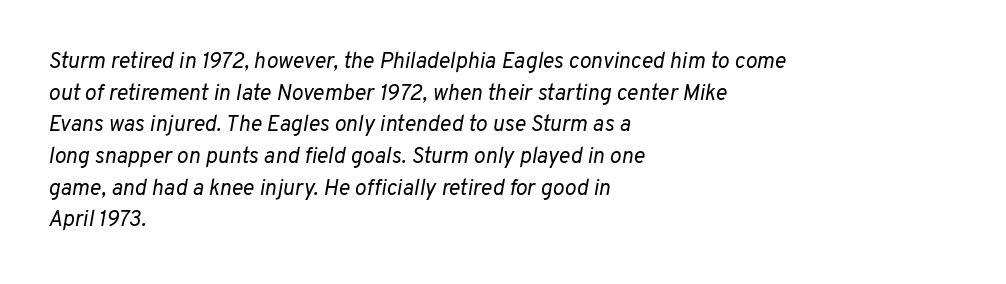
{"italic": "yes", "lean": "right", "slant_degrees": 10, "bold": "no", "underline": "no", "align": "left", "line_spacing": "normal", "line_spacing_ratio": 1.44, "letter_spacing": "normal", "letter_spacing_em": 0.0, "glyph_px": 22}
